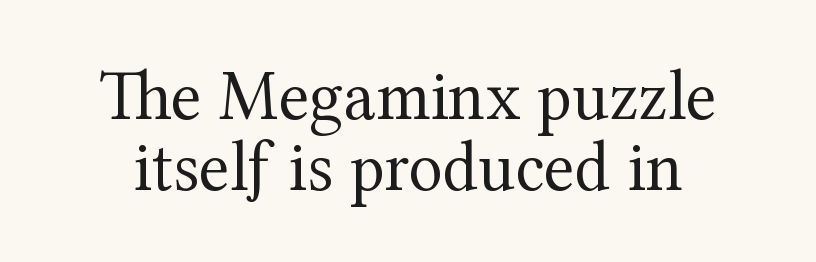
The image shows 71 px regular-weight serif type, upright; set tight line spacing (1.0x), normal letter spacing, not underlined; medium stroke contrast and a medium x-height.
